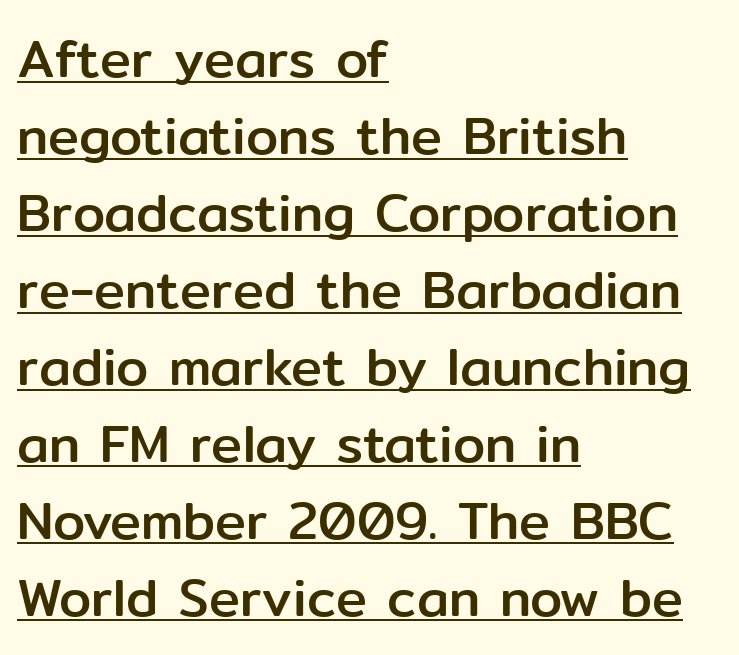
{"serif": "no", "italic": "no", "width": "normal", "stroke_contrast": "low", "x_height": "medium", "monospaced": "no", "underline": "yes", "align": "left", "line_spacing": "normal", "line_spacing_ratio": 1.48, "letter_spacing": "normal", "letter_spacing_em": 0.0, "glyph_px": 52}
